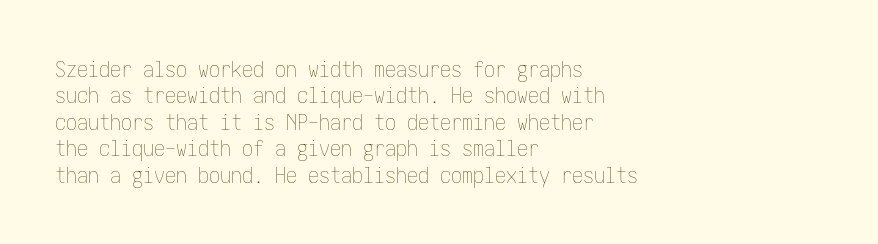
{"italic": "no", "bold": "no", "underline": "no", "align": "left", "line_spacing_ratio": 1.2, "letter_spacing": "normal", "letter_spacing_em": 0.0, "glyph_px": 22}
